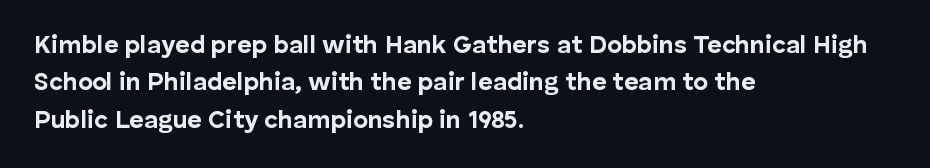
Q: Is the text bold? A: Yes.
Q: Is the text italic (slanted)? A: No, it is upright.
Q: Is the text underlined? A: No.
Q: How is the paragraph aligned? A: Left-aligned.
Q: Is the spacing between letters normal or unusually wide? A: Normal.
Q: Is the spacing between lines tight, normal or loose? A: Normal.
